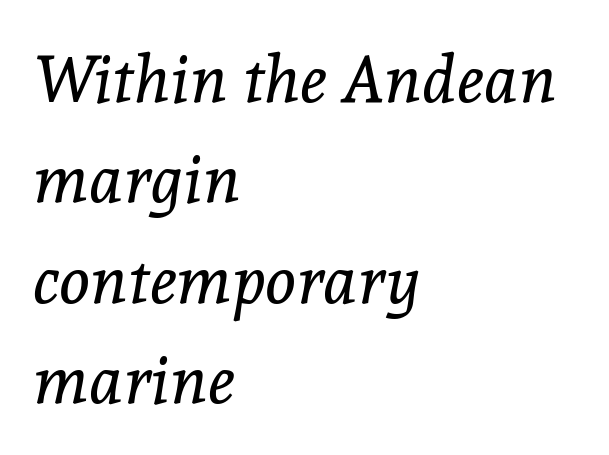
Descenders are the only things crossing below the line. Is this a fixed-width face? No — the glyphs have proportional, varying widths. Is this a heavy cut? Hardly; it is regular or lighter. The typesetter chose a ragged-right arrangement here.
